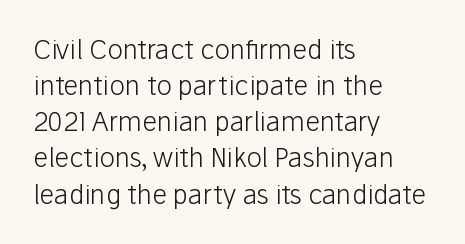
{"italic": "no", "bold": "no", "underline": "no", "align": "left", "line_spacing": "normal", "line_spacing_ratio": 1.39, "letter_spacing": "normal", "letter_spacing_em": 0.0, "glyph_px": 26}
